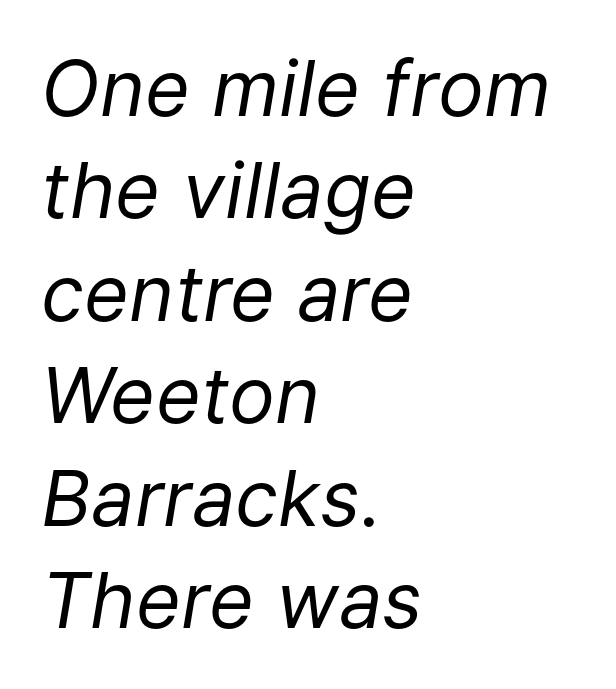
{"italic": "yes", "lean": "right", "slant_degrees": 9, "bold": "no", "weight": "regular", "width": "normal", "stroke_contrast": "low", "x_height": "medium", "monospaced": "no", "underline": "no", "align": "left", "line_spacing": "normal", "line_spacing_ratio": 1.33, "letter_spacing": "normal", "letter_spacing_em": 0.0, "glyph_px": 77}
